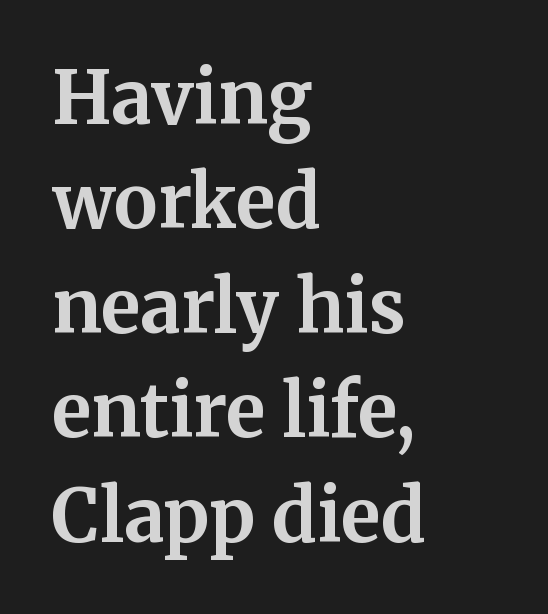
{"serif": "yes", "italic": "no", "bold": "yes", "weight": "bold", "width": "normal", "stroke_contrast": "medium", "x_height": "medium", "monospaced": "no", "underline": "no", "align": "left", "line_spacing": "normal", "line_spacing_ratio": 1.43, "letter_spacing": "normal", "letter_spacing_em": 0.0, "glyph_px": 73}
